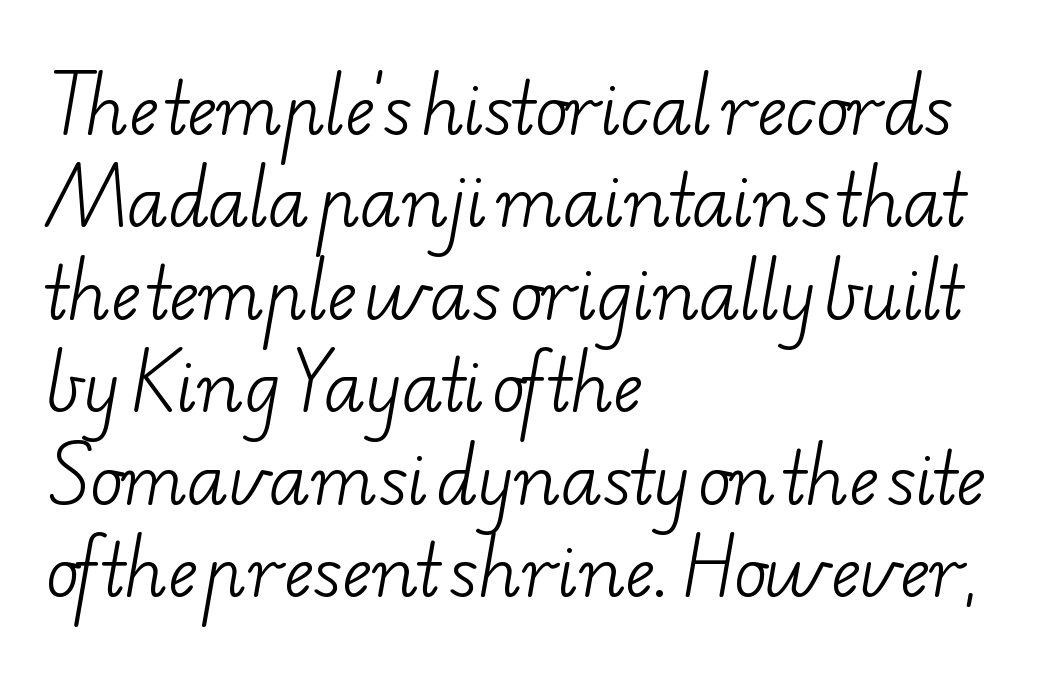
Q: Is the text bold? A: No.
Q: Is the typeface a serif or a sans-serif typeface? A: Serif.
Q: Is the text underlined? A: No.
Q: How is the paragraph aligned? A: Left-aligned.
Q: Is the spacing between letters normal or unusually wide? A: Normal.
Q: Is the spacing between lines tight, normal or loose? A: Normal.
Q: Width (condensed, normal, or wide)? A: Wide.
Q: Stroke contrast? A: Low.
Q: x-height? A: Small.
Q: Monospaced? A: No.
